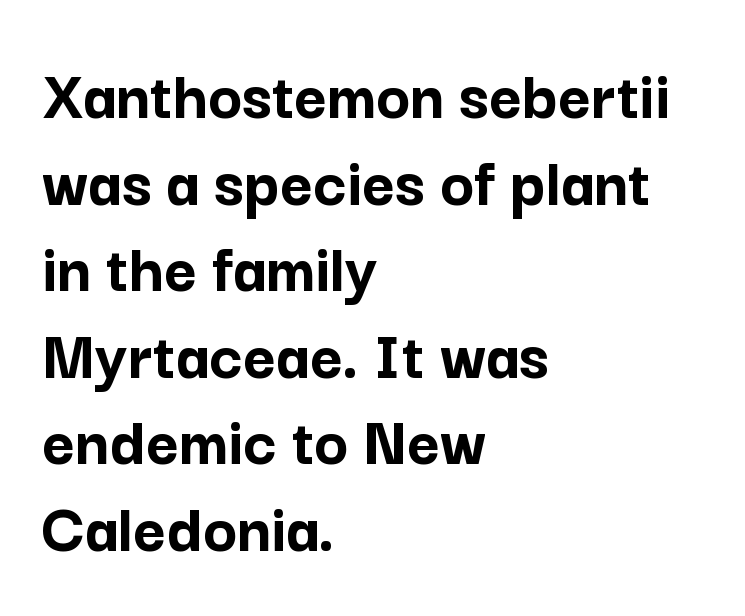
{"serif": "no", "italic": "no", "bold": "yes", "weight": "semibold", "width": "normal", "stroke_contrast": "low", "x_height": "medium", "monospaced": "no", "underline": "no", "align": "left", "line_spacing_ratio": 1.22, "letter_spacing": "normal", "letter_spacing_em": 0.0, "glyph_px": 71}
